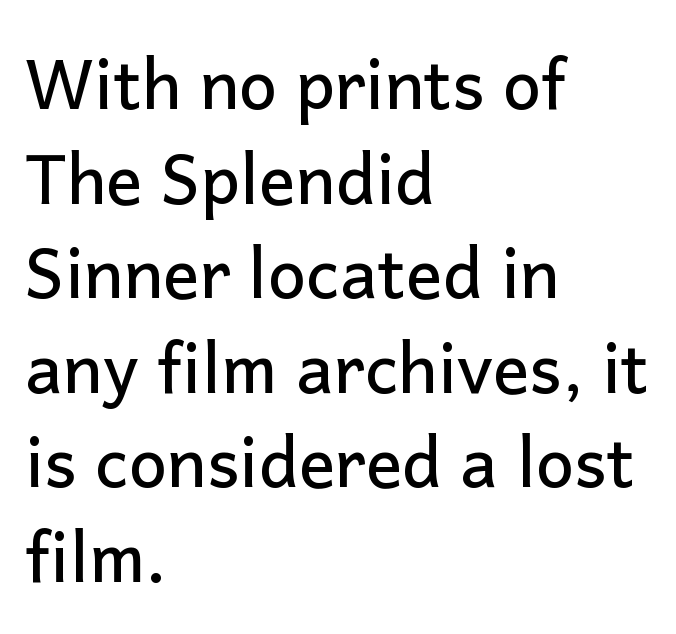
{"serif": "no", "italic": "no", "width": "normal", "stroke_contrast": "low", "x_height": "medium", "monospaced": "no", "underline": "no", "align": "left", "line_spacing": "normal", "line_spacing_ratio": 1.39, "letter_spacing": "normal", "letter_spacing_em": 0.0, "glyph_px": 68}
